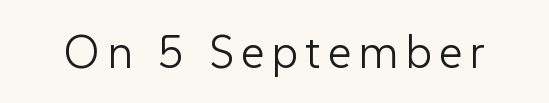
The passage shown is typed in a proportional face where columns would drift. The typography opts for an upright posture over an oblique one. Is this a sans? Yes — the strokes have no serifs. The foot of each line stays bare and open.
